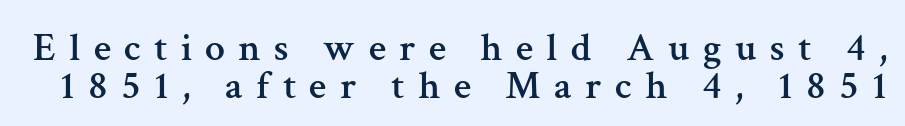
Beneath every word, the page is bare. Quick note: interline space is minimal. The font family rendered here belongs to the serif group. The letters advance in unequal steps, a hallmark of proportional type. These lines have a slow, spaced-out rhythm from letter to letter.
